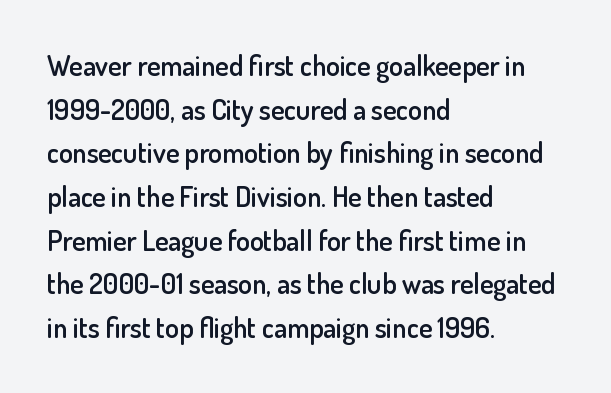
Does the copy run flush right? No — it runs flush left. A roman cut, with each character standing at attention. Baseline-to-baseline distance is the conventional proportion of letter height. This rendering features lettering with no underline. How heavy is the stroke? Medium-heavy — a semibold, shy of bold.
